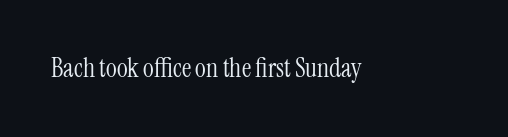
A roman cut, with each character standing at attention. Decoration check: the copy has no underline. The gaps between neighbouring characters are ordinary and unremarkable. Bold? No — there's no thickening of the strokes.
